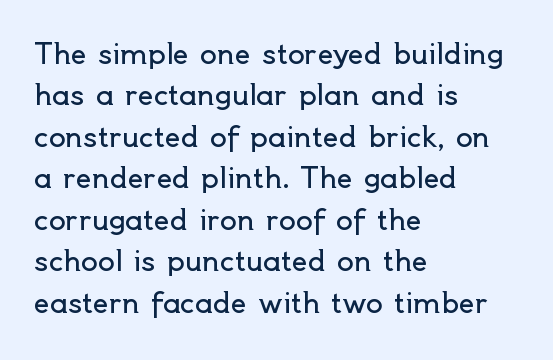
{"serif": "no", "italic": "no", "bold": "no", "weight": "regular", "width": "normal", "x_height": "small", "monospaced": "no", "underline": "no", "align": "left", "line_spacing": "normal", "line_spacing_ratio": 1.48, "letter_spacing": "normal", "letter_spacing_em": 0.0, "glyph_px": 28}
